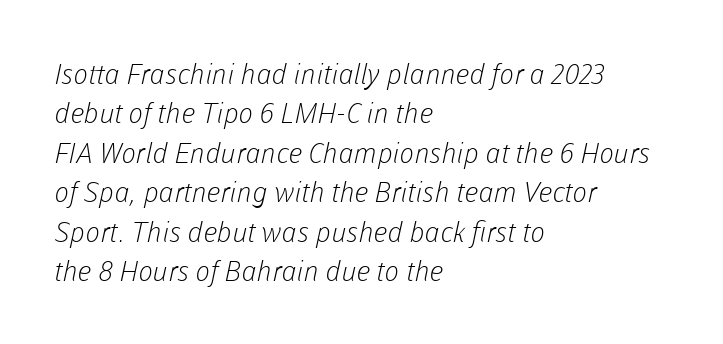
{"serif": "no", "bold": "no", "weight": "light", "width": "normal", "stroke_contrast": "low", "x_height": "medium", "monospaced": "no", "underline": "no", "align": "left", "line_spacing": "normal", "line_spacing_ratio": 1.41, "letter_spacing": "normal", "letter_spacing_em": 0.0, "glyph_px": 28}
